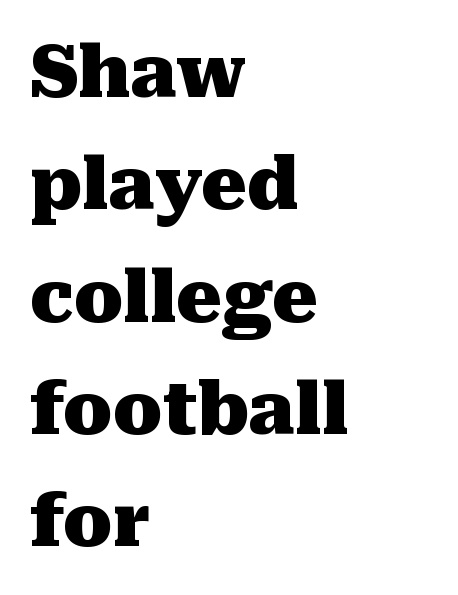
A normal amount of white space separates one row of letters from the next. One-word summary of the alignment: left. Check under the words: just untouched page. The specimen reads as upright at a glance. This is serif lettering, the kind often seen in printed books. Words appear dense and cohesive because spacing is normal.
